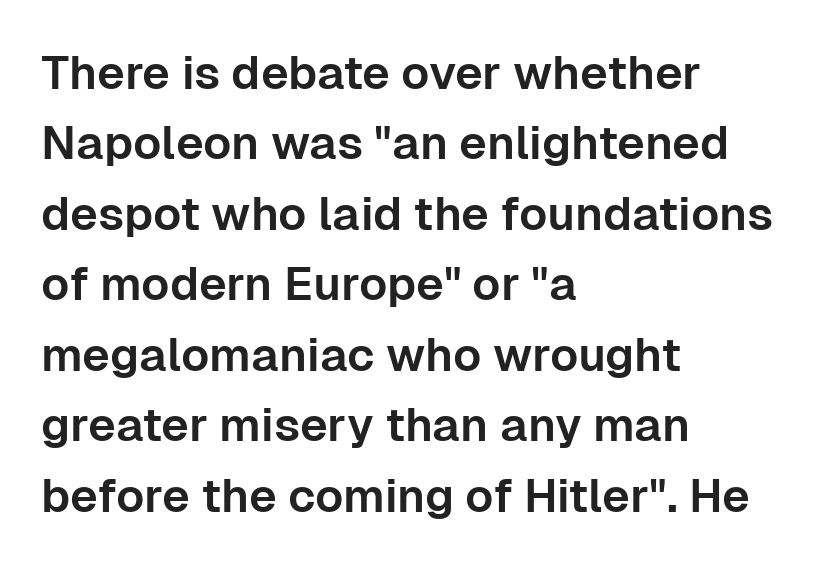
The image shows 47 px sans-serif type, upright; set left-aligned, normal line spacing (1.5x), normal letter spacing, not underlined; low stroke contrast and a medium x-height.
